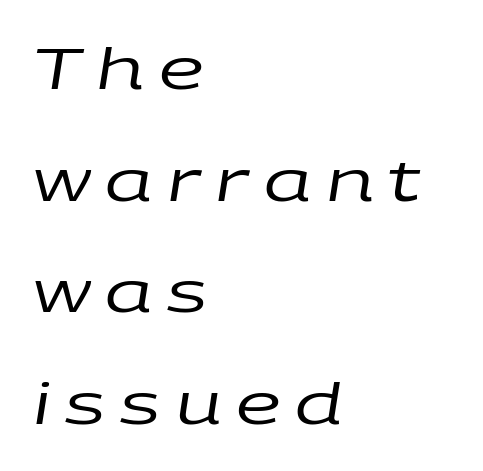
The area under the type is left untouched. Style check: oblique. Horizontal alignment here is leftward, the default for most running prose. A typesetter would call this heavily tracked-out type. Bold? No — there's no thickening of the strokes.
